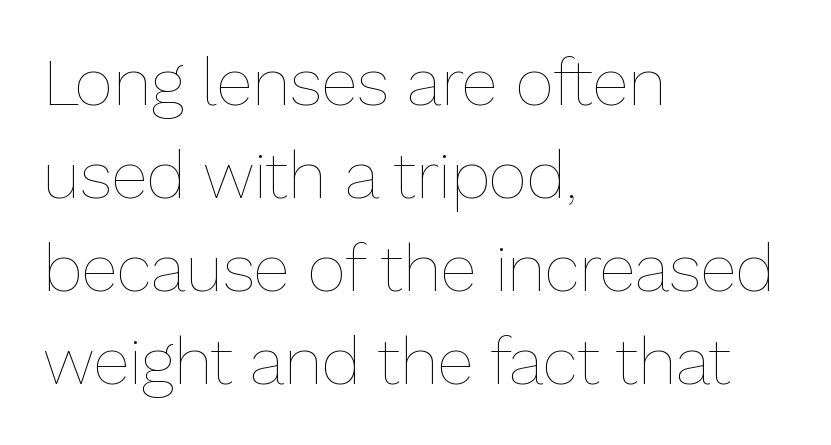
The image shows 66 px thin type, upright; set left-aligned, normal line spacing (1.41x), normal letter spacing, not underlined; low stroke contrast and a medium x-height.
